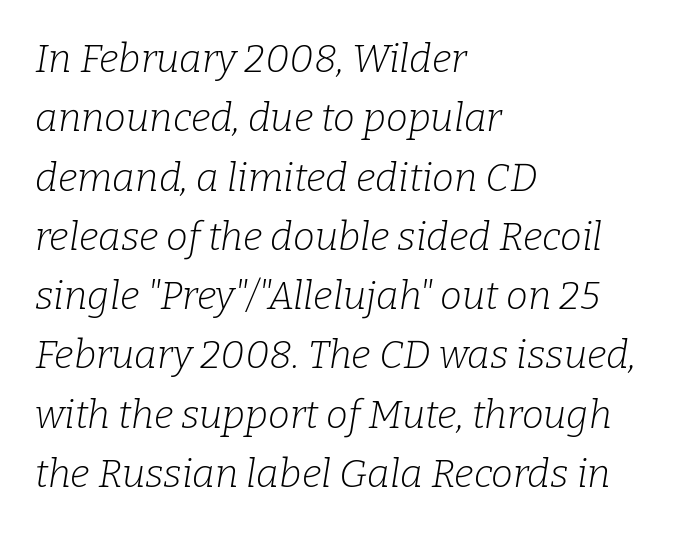
Q: Is the text bold? A: No.
Q: Is the text italic (slanted)? A: Yes, it leans right by about 9 degrees.
Q: Is the typeface a serif or a sans-serif typeface? A: Serif.
Q: Is the text underlined? A: No.
Q: How is the paragraph aligned? A: Left-aligned.
Q: Is the spacing between letters normal or unusually wide? A: Normal.
Q: Is the spacing between lines tight, normal or loose? A: Normal.
Q: Width (condensed, normal, or wide)? A: Normal.
Q: Stroke contrast? A: Low.
Q: x-height? A: Medium.
Q: Monospaced? A: No.
